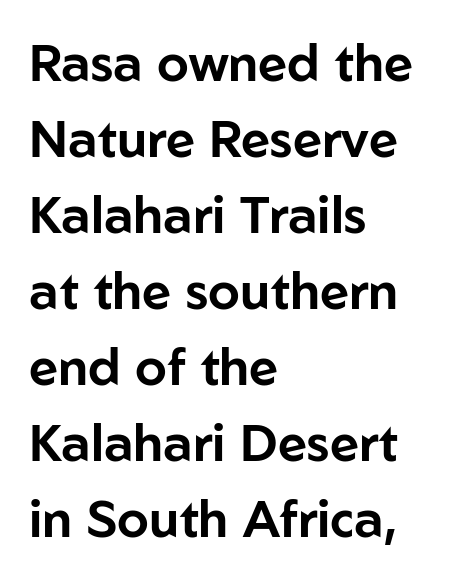
Q: Is the text italic (slanted)? A: No, it is upright.
Q: Is the typeface a serif or a sans-serif typeface? A: Sans-serif.
Q: Is the text underlined? A: No.
Q: How is the paragraph aligned? A: Left-aligned.
Q: Is the spacing between letters normal or unusually wide? A: Normal.
Q: Is the spacing between lines tight, normal or loose? A: Normal.
Q: Width (condensed, normal, or wide)? A: Normal.
Q: Stroke contrast? A: Low.
Q: x-height? A: Medium.
Q: Monospaced? A: No.
